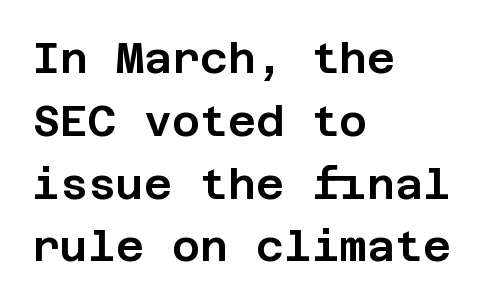
{"serif": "no", "italic": "no", "width": "normal", "stroke_contrast": "low", "x_height": "large", "underline": "no", "align": "left", "line_spacing": "normal", "line_spacing_ratio": 1.46, "letter_spacing": "normal", "letter_spacing_em": 0.0, "glyph_px": 43}
